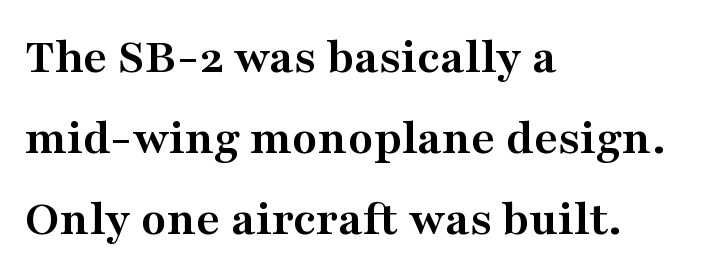
{"serif": "yes", "italic": "no", "bold": "yes", "weight": "semibold", "width": "wide", "stroke_contrast": "medium", "x_height": "medium", "monospaced": "no", "underline": "no", "align": "left", "line_spacing": "normal", "line_spacing_ratio": 1.56, "letter_spacing": "normal", "letter_spacing_em": 0.0, "glyph_px": 52}
